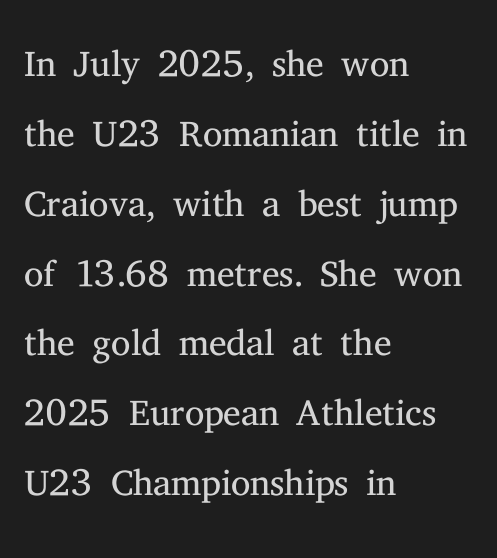
Rows of type keep a routine distance in the vertical direction. I'd call this a serif setting — the letters wear small feet. The face looks like a standard text weight, possibly lighter. Is this a fixed-width face? No — the glyphs have proportional, varying widths. Vertical strokes here are truly vertical. The setting favours the left margin, as ordinary paragraphs usually do.
